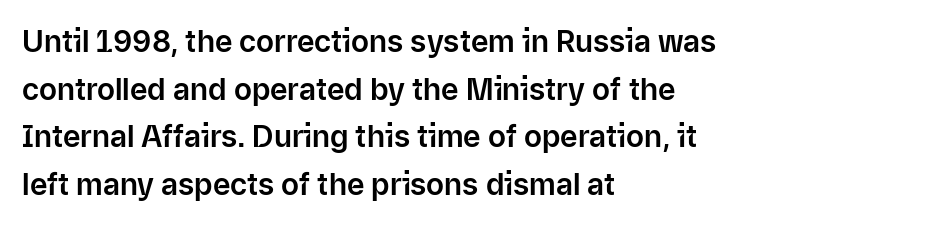
The image shows 30 px sans-serif type, upright; set left-aligned, normal line spacing (1.59x), normal letter spacing, not underlined; low stroke contrast and a medium x-height.
